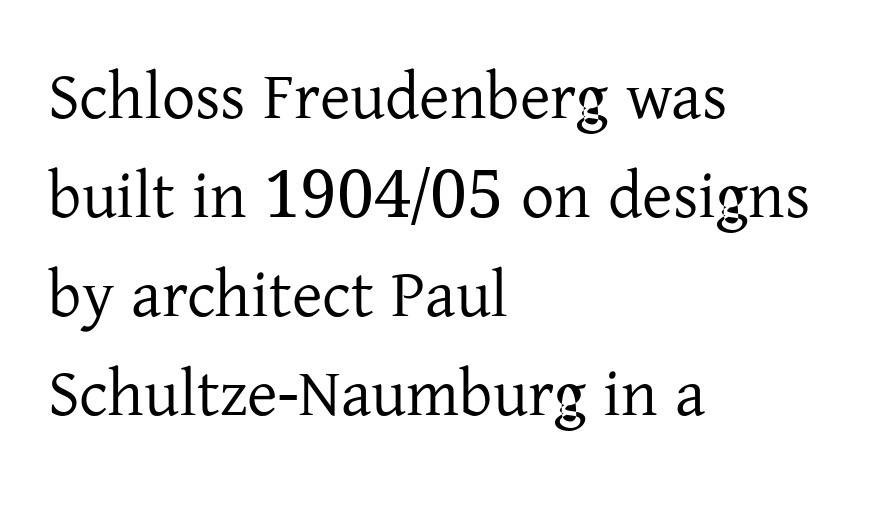
The image shows 66 px regular-weight serif type, upright; set left-aligned, normal line spacing (1.5x), normal letter spacing, not underlined; low stroke contrast and a medium x-height.
